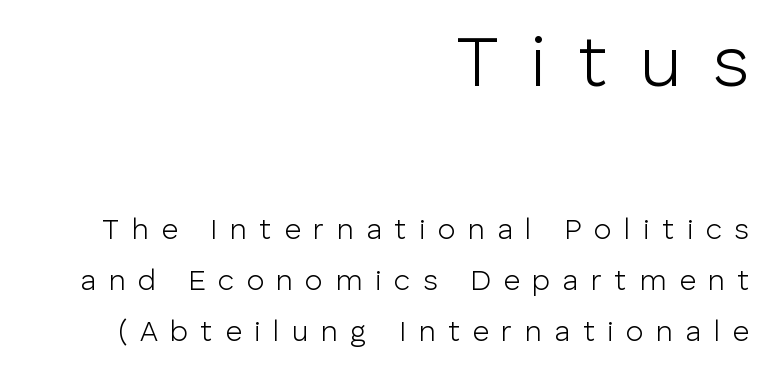
Substantial extra tracking has been applied to these lines. A clean baseline with only descenders dipping below it. Classification — sans serif. Is this a heavy cut? Hardly; it is regular or lighter.
